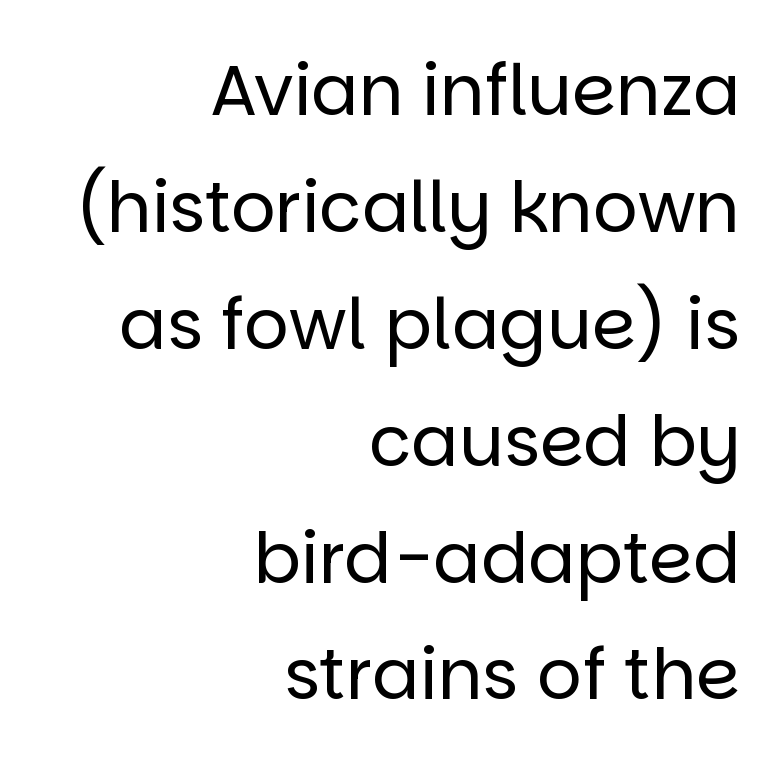
{"serif": "no", "italic": "no", "bold": "no", "weight": "regular", "width": "normal", "stroke_contrast": "low", "x_height": "large", "monospaced": "no", "underline": "no", "align": "right", "line_spacing": "normal", "line_spacing_ratio": 1.67, "letter_spacing": "normal", "letter_spacing_em": 0.0, "glyph_px": 70}
